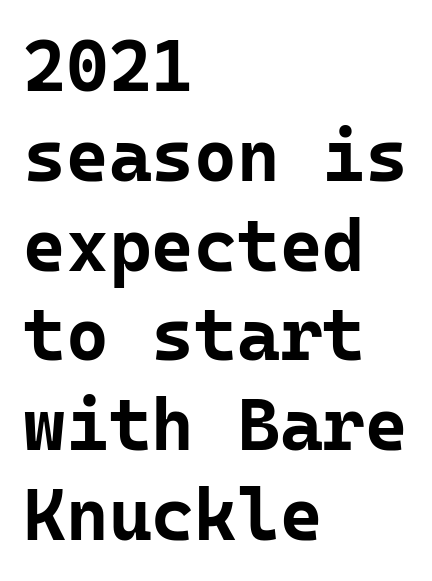
{"serif": "no", "italic": "no", "bold": "yes", "weight": "bold", "width": "normal", "stroke_contrast": "low", "x_height": "medium", "monospaced": "yes", "underline": "no", "align": "left", "line_spacing_ratio": 1.23, "letter_spacing": "normal", "letter_spacing_em": 0.0, "glyph_px": 73}
